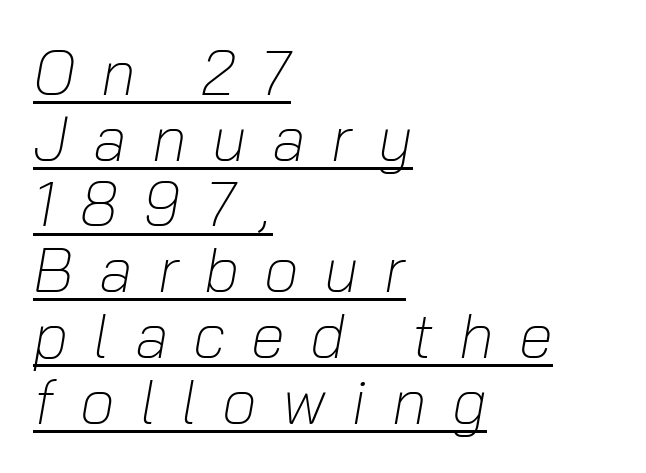
Q: Is the text bold? A: No.
Q: Is the text italic (slanted)? A: Yes, it leans right by about 10 degrees.
Q: Is the text underlined? A: Yes.
Q: How is the paragraph aligned? A: Left-aligned.
Q: Is the spacing between letters normal or unusually wide? A: Unusually wide.
Q: Is the spacing between lines tight, normal or loose? A: Tight.
Q: Width (condensed, normal, or wide)? A: Normal.
Q: Stroke contrast? A: Low.
Q: x-height? A: Medium.
Q: Monospaced? A: No.
